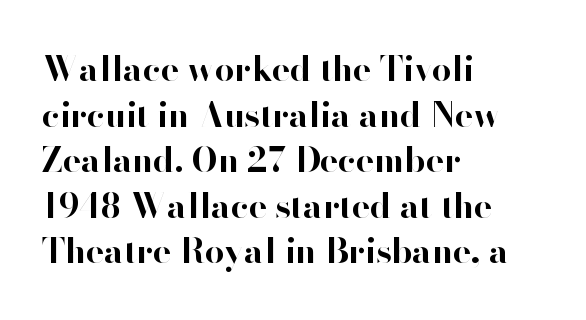
{"serif": "no", "italic": "no", "bold": "yes", "weight": "bold", "width": "normal", "stroke_contrast": "high", "x_height": "small", "monospaced": "no", "underline": "no", "align": "left", "line_spacing": "normal", "line_spacing_ratio": 1.34, "letter_spacing": "normal", "letter_spacing_em": 0.0, "glyph_px": 34}
